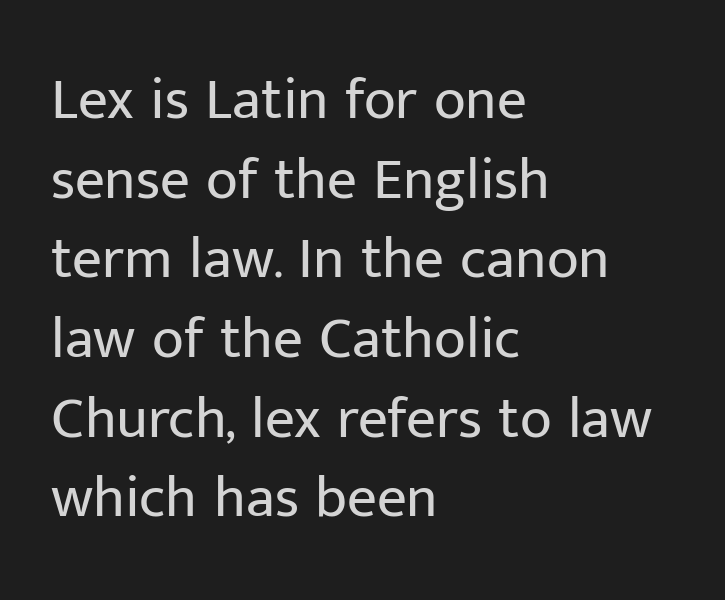
The image shows 59 px regular-weight sans-serif type, upright; set left-aligned, normal line spacing (1.35x), normal letter spacing, not underlined; low stroke contrast and a medium x-height.
